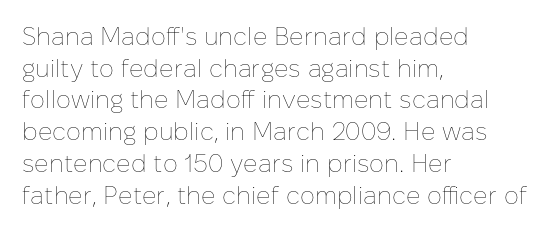
The image shows 25 px text type, upright; set left-aligned, normal line spacing (1.27x), normal letter spacing, not underlined.
